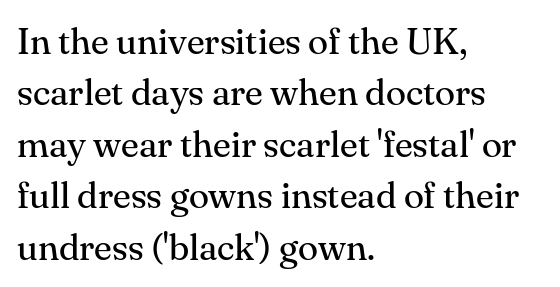
The image shows 37 px regular-weight serif type, upright; set left-aligned, normal line spacing (1.39x), normal letter spacing, not underlined; medium stroke contrast and a small x-height.
